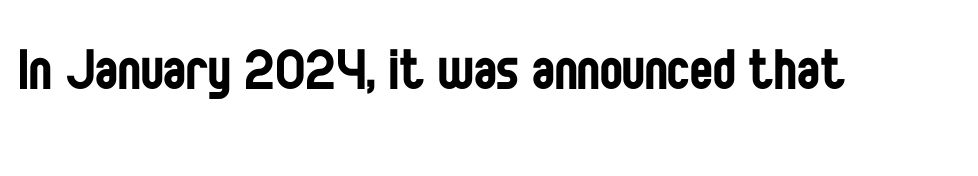
The image shows 68 px regular-weight, condensed sans-serif type, upright; set normal letter spacing, not underlined; low stroke contrast and a large x-height.
